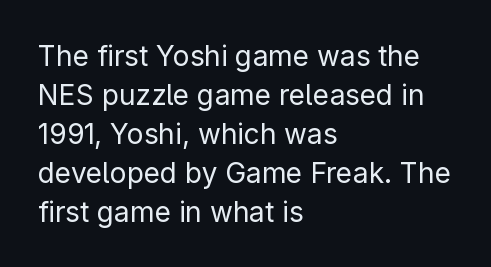
Q: Is the text bold? A: No.
Q: Is the text italic (slanted)? A: No, it is upright.
Q: Is the typeface a serif or a sans-serif typeface? A: Sans-serif.
Q: Is the text underlined? A: No.
Q: How is the paragraph aligned? A: Left-aligned.
Q: Is the spacing between letters normal or unusually wide? A: Normal.
Q: Is the spacing between lines tight, normal or loose? A: Normal.
Q: Width (condensed, normal, or wide)? A: Normal.
Q: Stroke contrast? A: Low.
Q: x-height? A: Medium.
Q: Monospaced? A: No.
